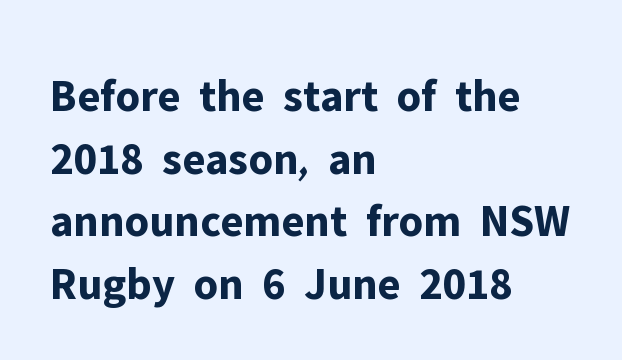
The image shows 46 px bold sans-serif type, upright; set left-aligned, normal line spacing (1.36x), normal letter spacing, not underlined; low stroke contrast and a medium x-height.
